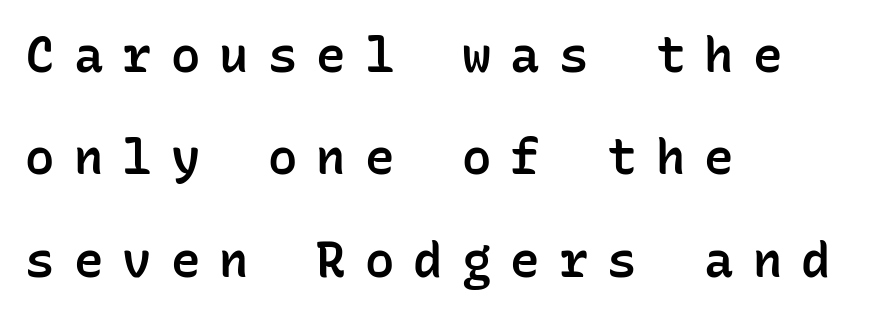
{"serif": "no", "italic": "no", "bold": "semi", "weight": "semibold", "width": "normal", "stroke_contrast": "low", "x_height": "medium", "monospaced": "yes", "underline": "no", "align": "left", "line_spacing": "loose", "line_spacing_ratio": 2.09, "letter_spacing": "wide", "letter_spacing_em": 0.39, "glyph_px": 49}
